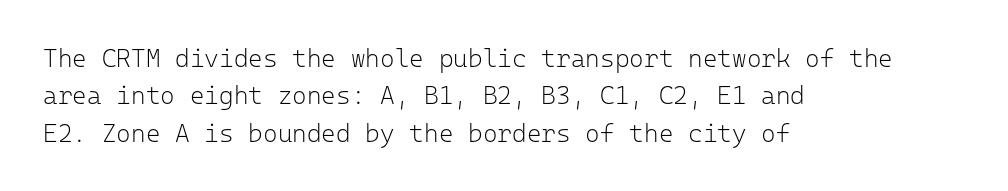
In CSS terms this would be text-align: left. Descenders are the only things crossing below the line. One glance says typical: line gaps are just what's usual. This is the regular roman posture of the typeface.
